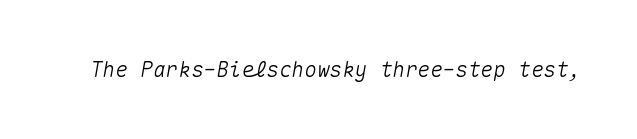
Q: Is the text italic (slanted)? A: Yes, it leans right by about 10 degrees.
Q: Is the text underlined? A: No.
Q: Is the spacing between letters normal or unusually wide? A: Normal.
